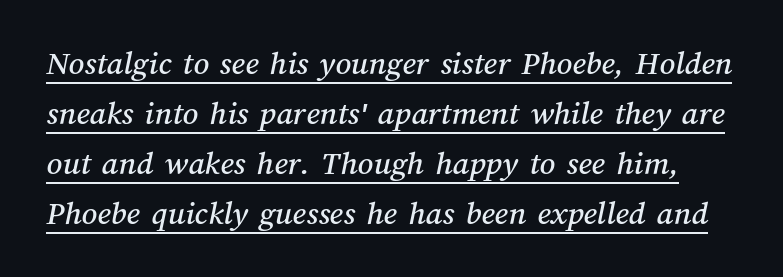
{"width": "normal", "stroke_contrast": "medium", "x_height": "medium", "monospaced": "no", "underline": "yes", "line_spacing": "normal", "line_spacing_ratio": 1.47, "letter_spacing": "normal", "letter_spacing_em": 0.0, "glyph_px": 34}
